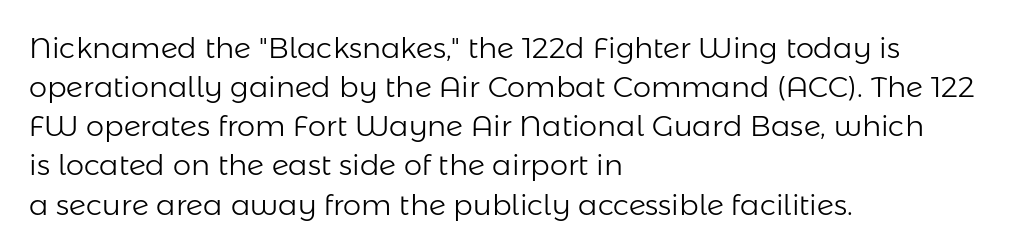
The image shows 29 px light sans-serif type, upright; set left-aligned, normal line spacing (1.35x), normal letter spacing, not underlined; low stroke contrast and a medium x-height.
